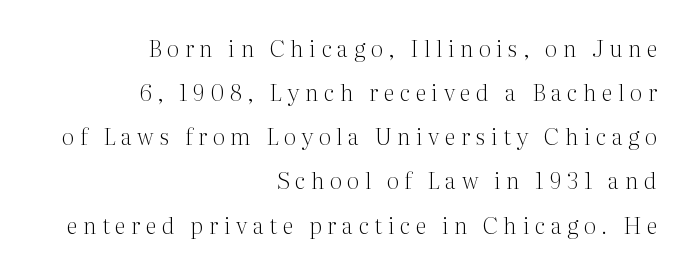
Q: Is the text bold? A: No.
Q: Is the text italic (slanted)? A: No, it is upright.
Q: Is the text underlined? A: No.
Q: How is the paragraph aligned? A: Right-aligned.
Q: Is the spacing between letters normal or unusually wide? A: Unusually wide.
Q: Is the spacing between lines tight, normal or loose? A: Loose.
